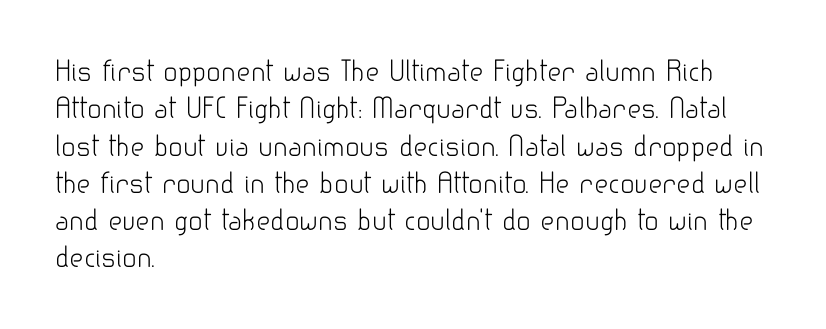
The image shows 27 px text type, upright; set left-aligned, normal line spacing (1.38x), normal letter spacing, not underlined.
